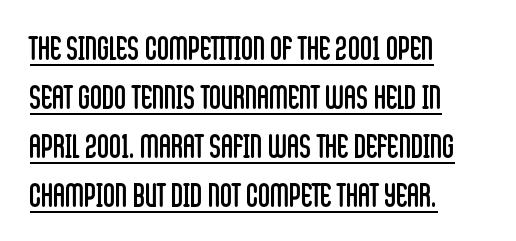
{"serif": "no", "italic": "no", "bold": "no", "weight": "regular", "width": "condensed", "stroke_contrast": "low", "x_height": "large", "monospaced": "no", "underline": "yes", "align": "left", "line_spacing": "normal", "line_spacing_ratio": 1.48, "letter_spacing": "normal", "letter_spacing_em": 0.0, "glyph_px": 33}
